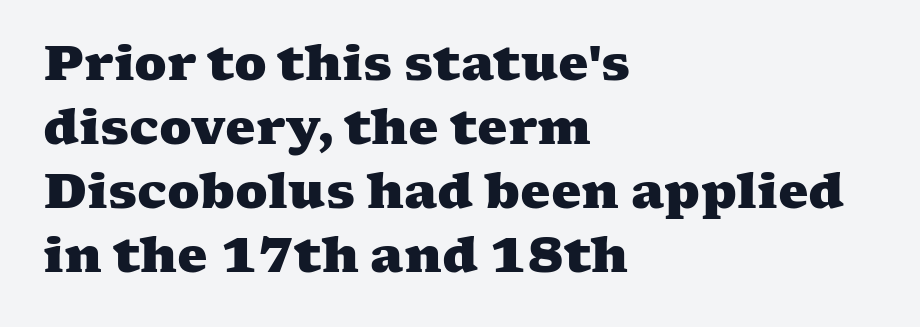
Students, note that the glyphs here touch the page at normal intervals. Spacing verdict: proportional, widths tailored to each character. What weight is shown? A full bold with thick strokes. Note: serifs present on the glyphs. Honestly, there is no underline to notice here at all.
